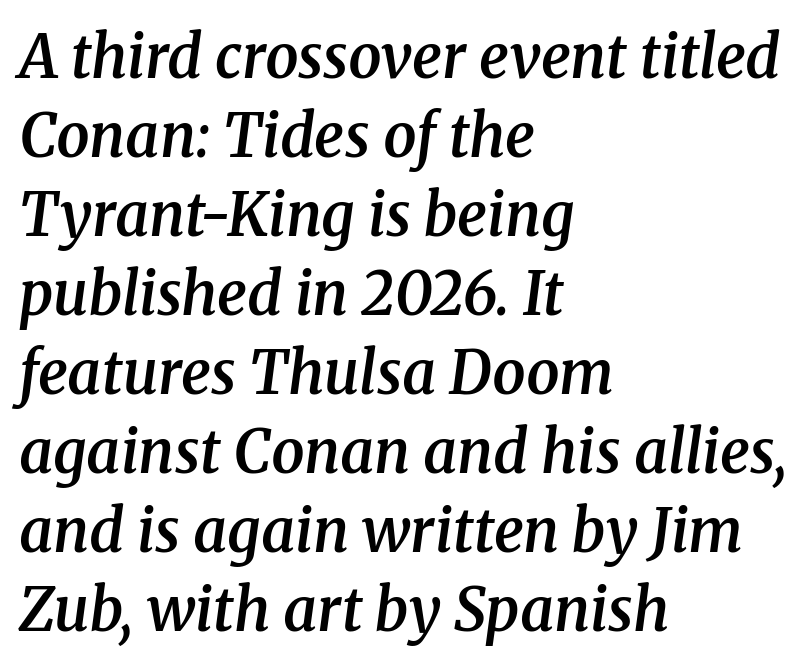
Q: Is the text bold? A: Semi-bold.
Q: Is the text italic (slanted)? A: Yes, it leans right by about 8 degrees.
Q: Is the typeface a serif or a sans-serif typeface? A: Serif.
Q: Is the text underlined? A: No.
Q: How is the paragraph aligned? A: Left-aligned.
Q: Is the spacing between letters normal or unusually wide? A: Normal.
Q: Is the spacing between lines tight, normal or loose? A: Normal.
Q: Width (condensed, normal, or wide)? A: Normal.
Q: Stroke contrast? A: Medium.
Q: x-height? A: Medium.
Q: Monospaced? A: No.
